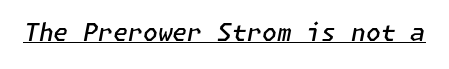
Q: Is the text bold? A: Semi-bold.
Q: Is the text italic (slanted)? A: Yes, it leans right by about 11 degrees.
Q: Is the text underlined? A: Yes.
Q: Is the spacing between letters normal or unusually wide? A: Normal.
